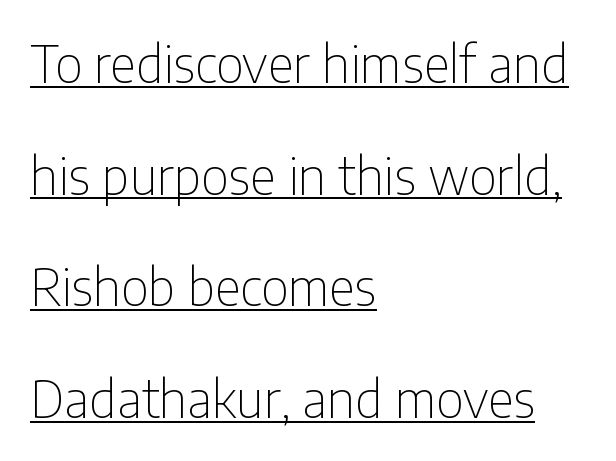
The image shows 51 px thin, condensed sans-serif type, upright; set left-aligned, loose line spacing (2.19x), normal letter spacing, underlined; low stroke contrast and a medium x-height.
